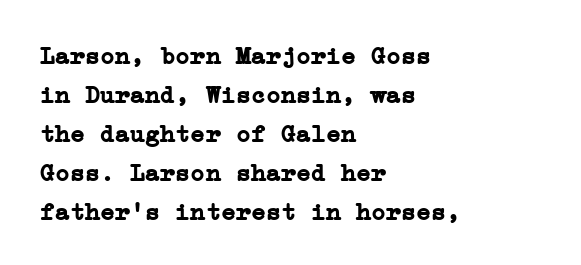
Vertical strokes here are truly vertical. In terms of letterspacing, this is plain default setting. This block has exactly the height ordinary leading produces. Pretty heavy lettering here — definitely bold.
